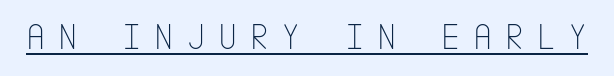
The image shows 37 px thin, condensed sans-serif type, upright; set unusually wide letter spacing (+0.34 em), underlined; low stroke contrast and a large x-height.
